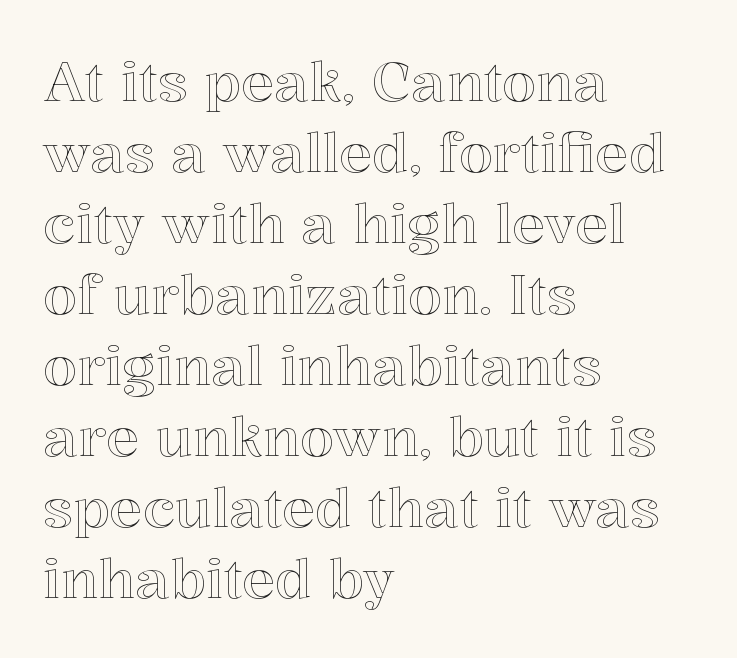
{"italic": "no", "width": "normal", "x_height": "medium", "monospaced": "no", "underline": "no", "align": "left", "line_spacing": "normal", "line_spacing_ratio": 1.29, "letter_spacing": "normal", "letter_spacing_em": 0.0, "glyph_px": 55}
